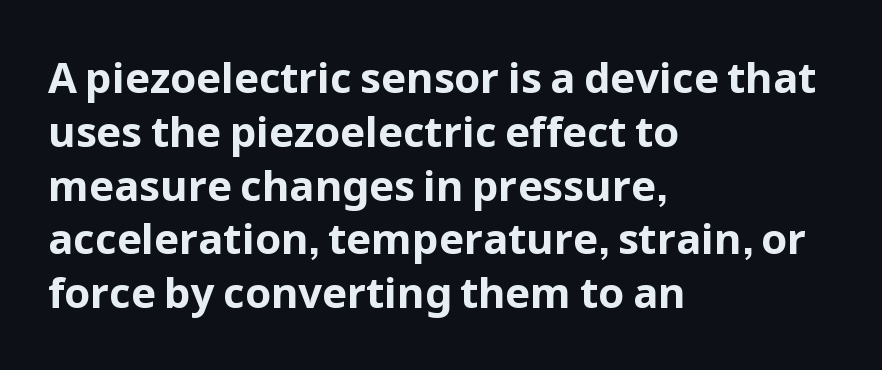
The image shows 42 px bold sans-serif type, upright; set left-aligned, normal line spacing (1.28x), normal letter spacing, not underlined; low stroke contrast and a medium x-height.
